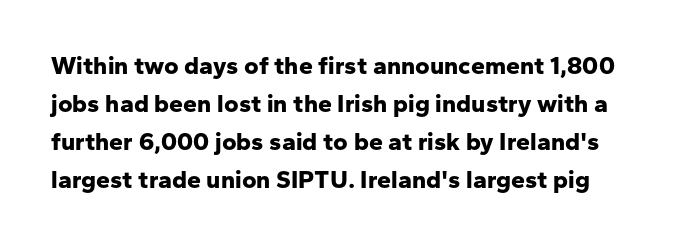
{"italic": "no", "bold": "yes", "underline": "no", "line_spacing": "normal", "line_spacing_ratio": 1.52, "letter_spacing": "normal", "letter_spacing_em": 0.0, "glyph_px": 25}
